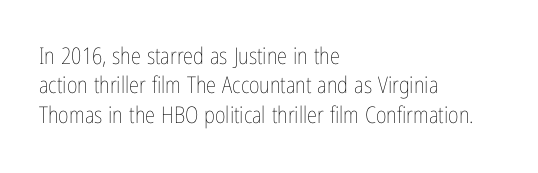
It's the straight-up-and-down kind of type. The face used here is rendered with its standard letterfit. The setting favours the left margin, as ordinary paragraphs usually do. This is not heavy type; no bold has been used. Interline gaps are of average width in this sample.
